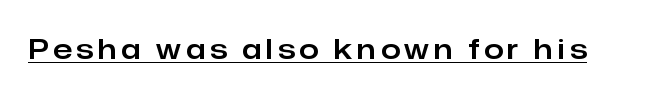
Q: Is the text italic (slanted)? A: No, it is upright.
Q: Is the typeface a serif or a sans-serif typeface? A: Sans-serif.
Q: Is the text underlined? A: Yes.
Q: Width (condensed, normal, or wide)? A: Normal.
Q: Stroke contrast? A: Low.
Q: x-height? A: Medium.
Q: Monospaced? A: No.
